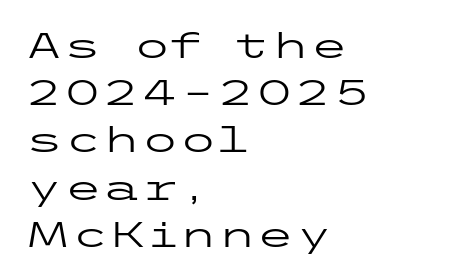
{"serif": "no", "italic": "no", "bold": "no", "weight": "regular", "width": "wide", "stroke_contrast": "low", "x_height": "medium", "underline": "no", "align": "left", "line_spacing": "normal", "line_spacing_ratio": 1.35, "letter_spacing": "normal", "letter_spacing_em": 0.0, "glyph_px": 35}
